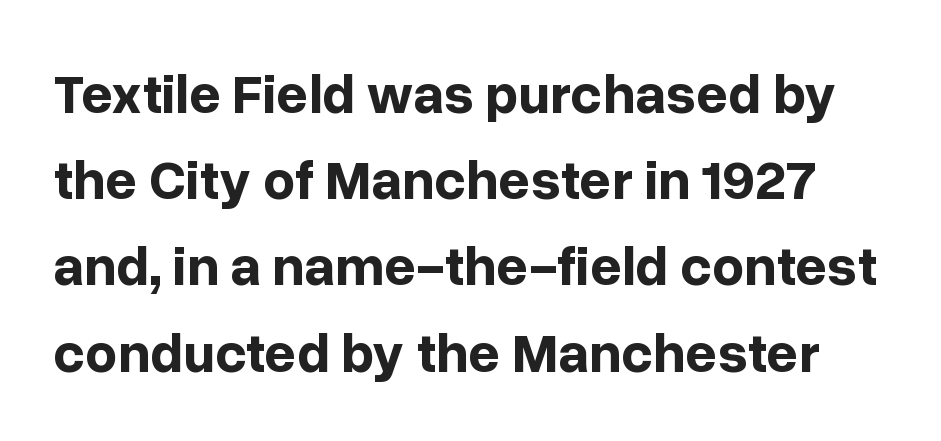
{"serif": "no", "italic": "no", "bold": "yes", "weight": "bold", "width": "normal", "stroke_contrast": "low", "x_height": "medium", "monospaced": "no", "underline": "no", "line_spacing": "normal", "line_spacing_ratio": 1.54, "letter_spacing": "normal", "letter_spacing_em": 0.0, "glyph_px": 56}
